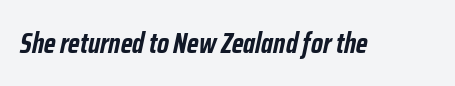
Observe the lean: these are italic letterforms. Honestly, there is no underline to notice here at all. You could not count columns in this text — the font is proportionally spaced. The glyphs have the mass of a bold cut. The tracking reads as untouched default to a designer's eye.
